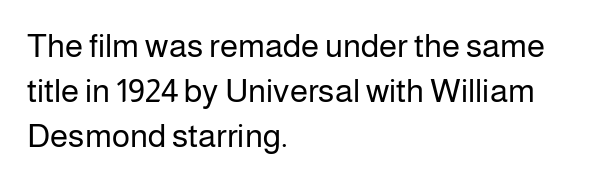
{"serif": "no", "italic": "no", "bold": "no", "weight": "regular", "width": "normal", "stroke_contrast": "low", "x_height": "medium", "monospaced": "no", "underline": "no", "align": "left", "line_spacing": "normal", "line_spacing_ratio": 1.37, "letter_spacing": "normal", "letter_spacing_em": 0.0, "glyph_px": 33}
